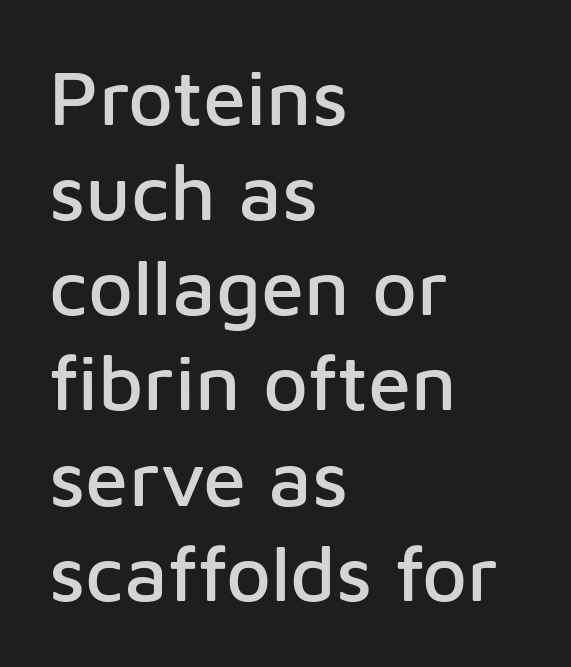
{"serif": "no", "italic": "no", "width": "normal", "stroke_contrast": "low", "x_height": "medium", "monospaced": "no", "underline": "no", "align": "left", "line_spacing_ratio": 1.22, "letter_spacing": "normal", "letter_spacing_em": 0.0, "glyph_px": 78}
